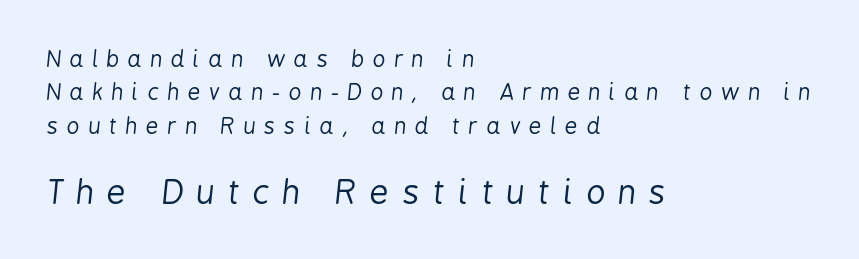
{"italic": "yes", "lean": "right", "slant_degrees": 6, "bold": "no", "weight": "regular", "width": "condensed", "stroke_contrast": "low", "x_height": "medium", "monospaced": "no", "underline": "no", "align": "left", "line_spacing": "normal", "line_spacing_ratio": 1.52, "letter_spacing": "wide", "letter_spacing_em": 0.4, "larger_block": "second", "size_ratio": 1.5, "glyph_px": 33}
